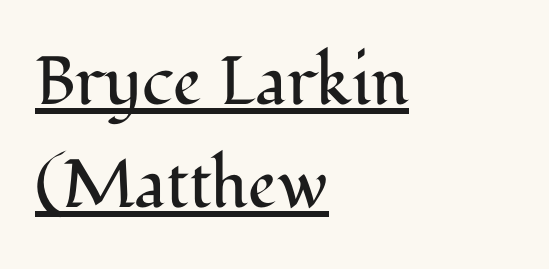
{"serif": "yes", "italic": "no", "bold": "no", "weight": "regular", "width": "normal", "stroke_contrast": "medium", "x_height": "medium", "monospaced": "no", "underline": "yes", "align": "left", "line_spacing": "normal", "line_spacing_ratio": 1.52, "letter_spacing": "normal", "letter_spacing_em": 0.0, "glyph_px": 68}
